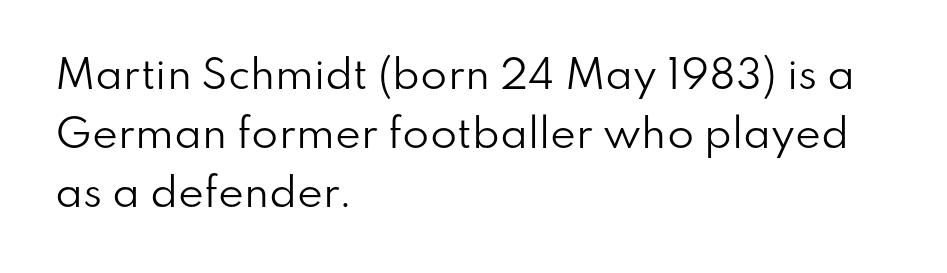
This sample uses an upright cut, with every glyph sitting square on the baseline. The passage shown has conventional tracking throughout. I'd call this a sans setting — the letters go barefoot. Each line starts at the same left margin while the right side varies. Beneath every word, the page is bare. Normally led — the rows are evenly, conventionally spaced.
